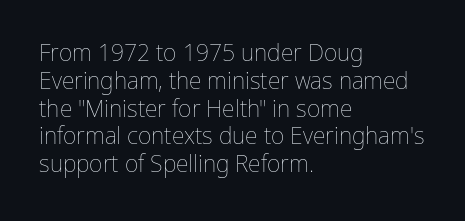
The image shows 23 px text type, upright; set left-aligned, line spacing 1.21x, normal letter spacing, not underlined.
